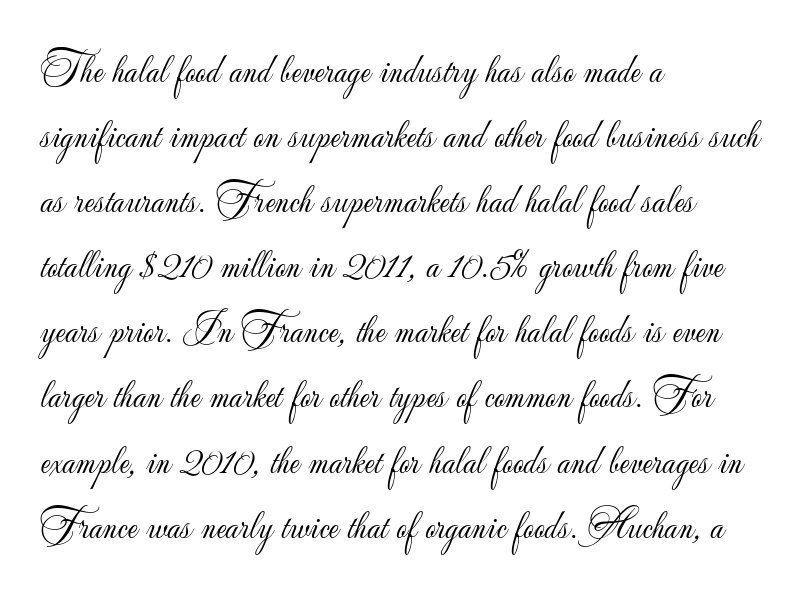
Q: Is the text bold? A: No.
Q: Is the text italic (slanted)? A: Yes.
Q: Is the typeface a serif or a sans-serif typeface? A: Sans-serif.
Q: Is the text underlined? A: No.
Q: How is the paragraph aligned? A: Left-aligned.
Q: Is the spacing between letters normal or unusually wide? A: Normal.
Q: Is the spacing between lines tight, normal or loose? A: Normal.
Q: Width (condensed, normal, or wide)? A: Normal.
Q: Stroke contrast? A: Low.
Q: x-height? A: Small.
Q: Monospaced? A: No.
